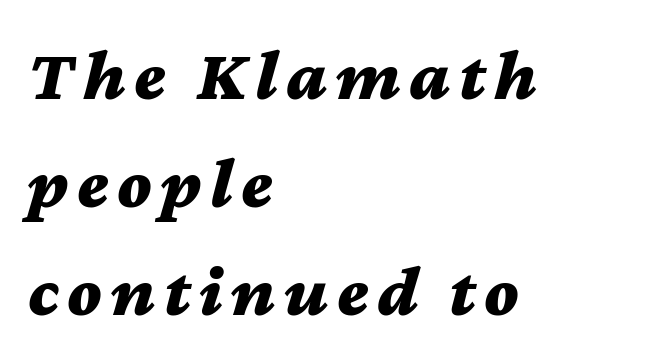
The image shows 72 px bold, wide type, italic (leaning right); set left-aligned, normal line spacing (1.5x), not underlined; medium stroke contrast and a medium x-height.
